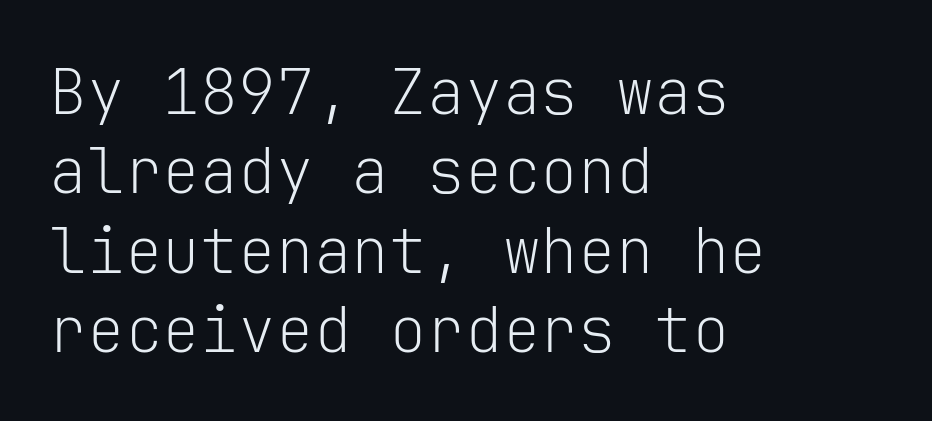
Rows of type keep a routine distance in the vertical direction. These lines stack with their left ends in a neat column. Italic: no, the glyphs are upright roman. The typesetting does not lean heavy: it is not bold. Glyph-to-glyph distance matches everyday printed text.
